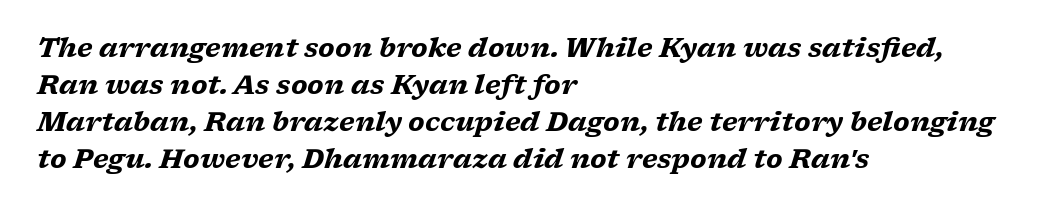
The rendering uses a moderate line-height, typical for paragraphs. The strokes are fattened all the way to bold. The letterforms sit shoulder to shoulder at normal distance. Which margin do the lines hug? The left one — the right edge is uneven. The space beneath each line is pristine and unruled. When letters slant like this, we call the style italic.
